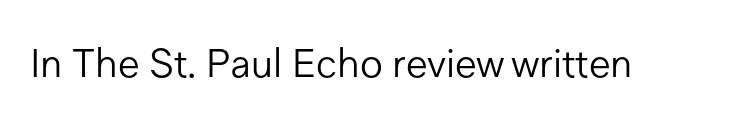
The image shows 40 px light sans-serif type, upright; set normal letter spacing, not underlined; low stroke contrast and a medium x-height.
